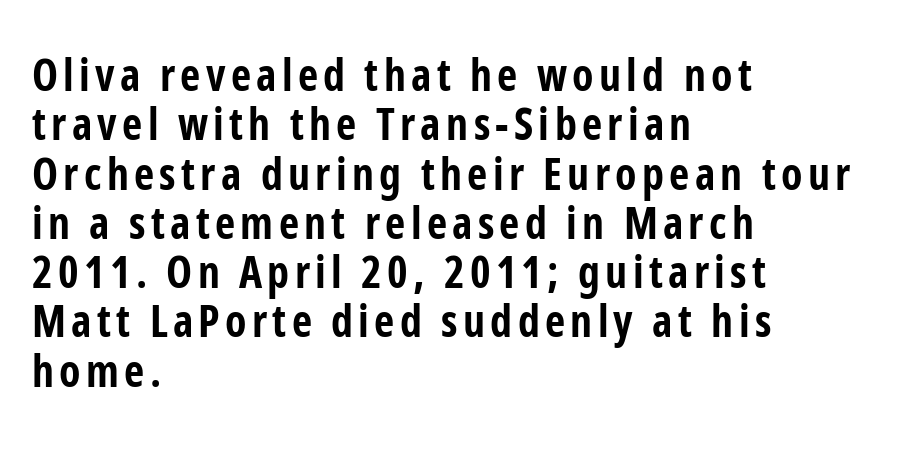
The image shows 44 px bold, condensed sans-serif type, upright; set left-aligned, tight line spacing (1.12x), not underlined; low stroke contrast and a medium x-height.
